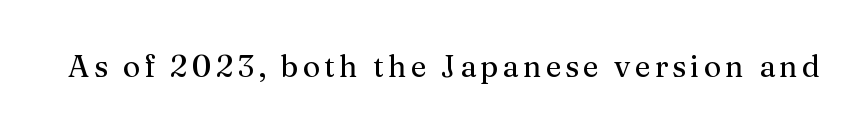
Posture: vertical. The area under the type is left untouched. This is serif lettering, the kind often seen in printed books. A typesetter would call this proportional, since set widths differ per character.
